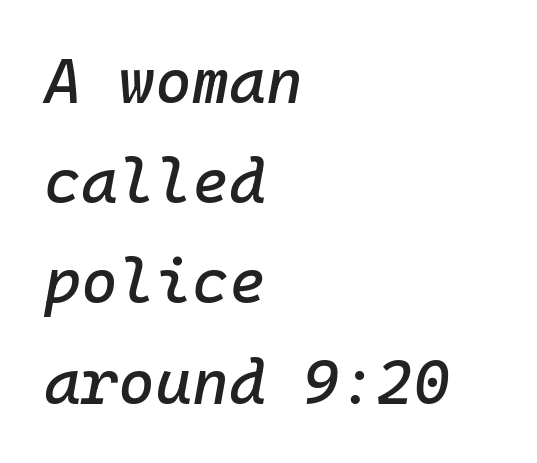
{"italic": "yes", "lean": "right", "slant_degrees": 10, "width": "normal", "stroke_contrast": "low", "x_height": "medium", "underline": "no", "align": "left", "line_spacing": "normal", "line_spacing_ratio": 1.59, "letter_spacing": "normal", "letter_spacing_em": 0.0, "glyph_px": 63}
